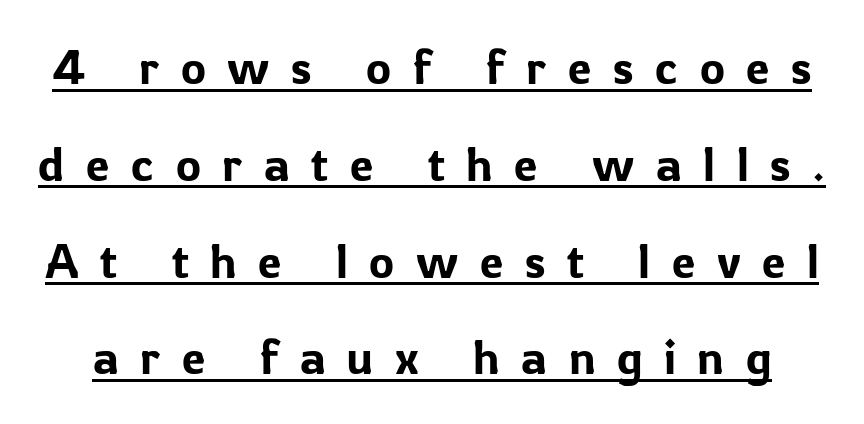
{"serif": "no", "italic": "no", "width": "normal", "stroke_contrast": "low", "x_height": "medium", "monospaced": "no", "underline": "yes", "line_spacing": "loose", "line_spacing_ratio": 2.06, "letter_spacing": "wide", "letter_spacing_em": 0.46, "glyph_px": 47}
